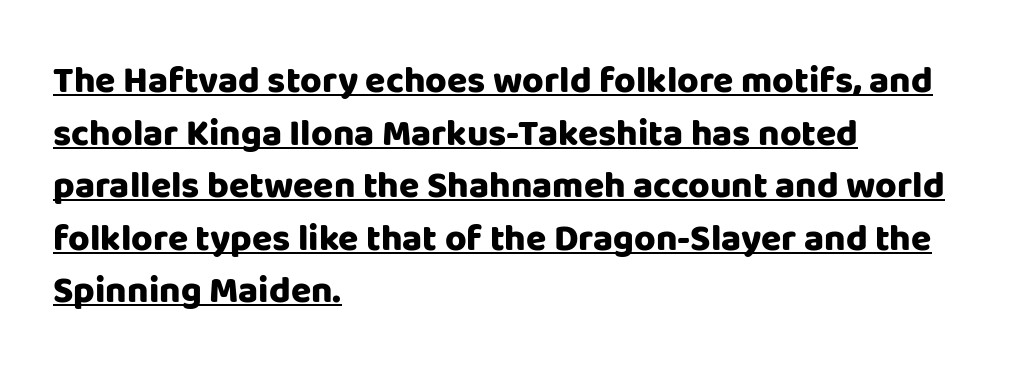
The image shows 37 px heavy sans-serif type, upright; set left-aligned, normal line spacing (1.42x), normal letter spacing, underlined; low stroke contrast and a large x-height.
